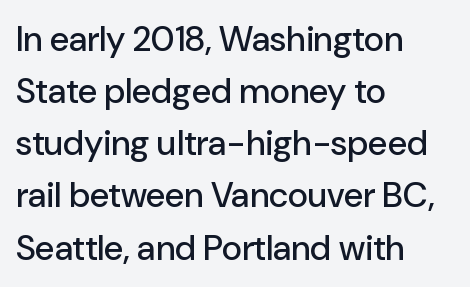
Between one letter and the next there's only the usual sliver of space. If you drew a ruler down the left edge, every line would touch it. Is there any slant? The stems are plumb. In terms of letterform style, serifs are entirely absent.
